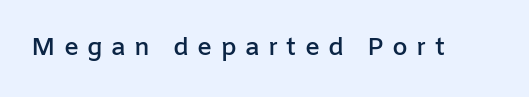
{"italic": "no", "bold": "semi", "underline": "no", "letter_spacing": "wide", "letter_spacing_em": 0.33, "glyph_px": 25}
